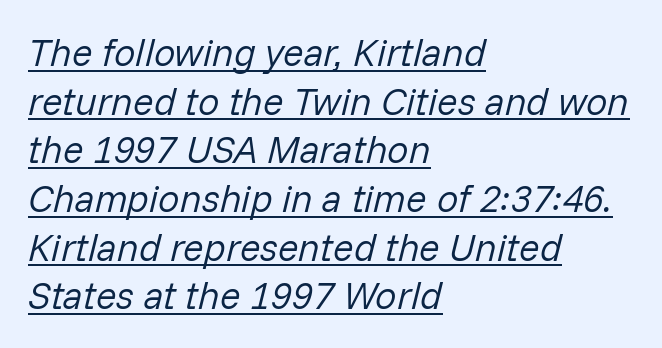
{"italic": "yes", "lean": "right", "slant_degrees": 14, "bold": "no", "weight": "regular", "width": "normal", "stroke_contrast": "low", "x_height": "medium", "monospaced": "no", "underline": "yes", "align": "left", "line_spacing": "normal", "line_spacing_ratio": 1.28, "letter_spacing": "normal", "letter_spacing_em": 0.0, "glyph_px": 38}
